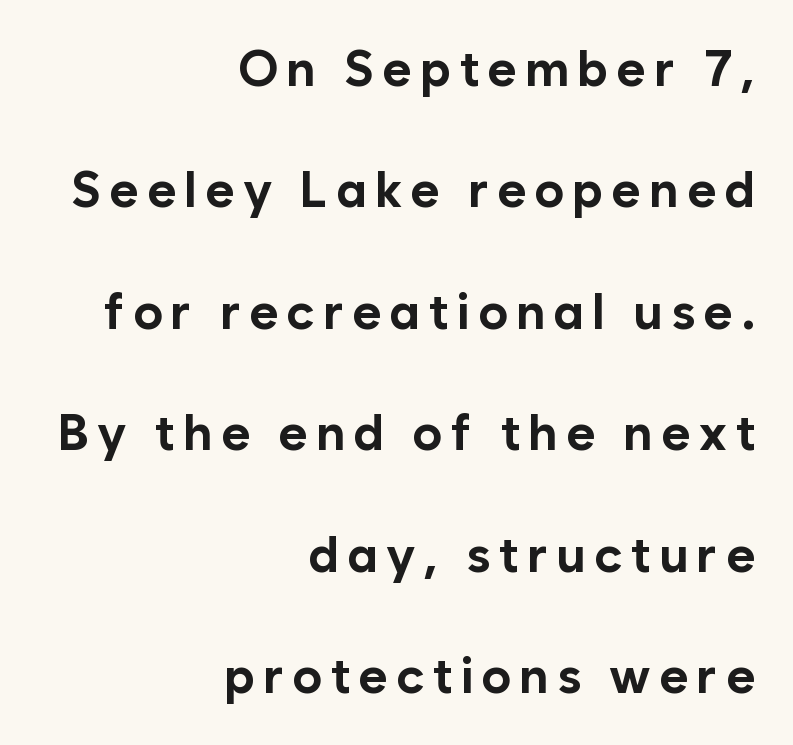
The image shows 50 px bold sans-serif type, upright; set right-aligned, loose line spacing (2.43x), not underlined; low stroke contrast and a medium x-height.
